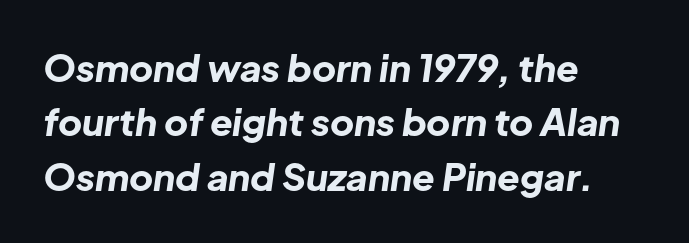
Vertically, the passage feels balanced, rows spaced as you'd expect. Which margin do the lines hug? The left one — the right edge is uneven. Glyph-to-glyph distance matches everyday printed text. Caption: bold face, heavy strokes.
